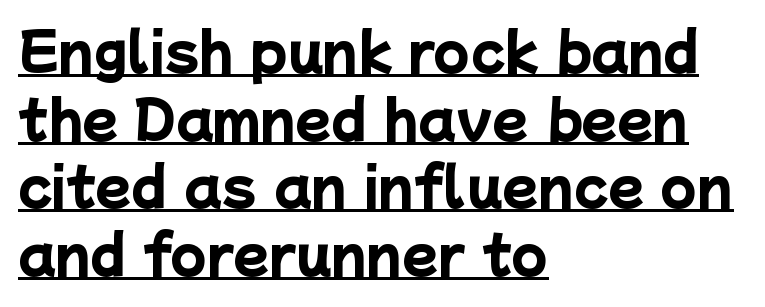
Varying glyph widths throughout — classic text-font behaviour. Caption: multi-line text, flush left, ragged right. The leading is moderate, giving the passage an even texture. This is sans-serif lettering, the kind often seen on screens and signage. The letters are bold, with thick, heavy strokes. The face used here appears with an underline applied.
